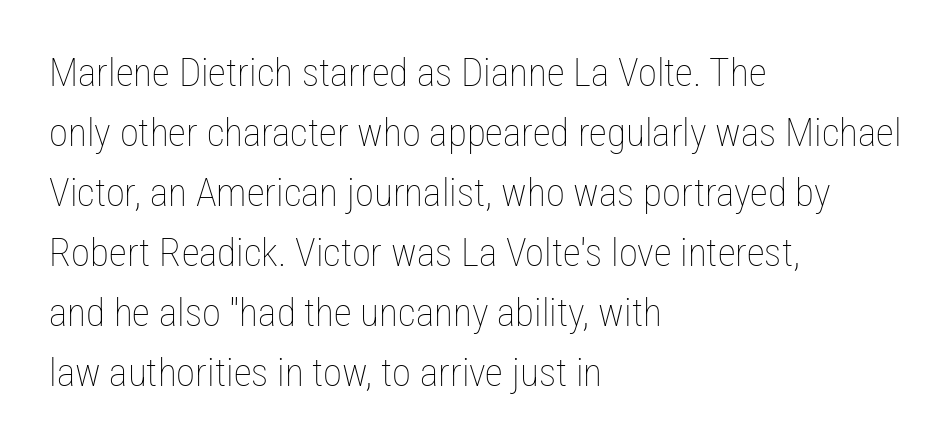
The image shows 39 px thin, condensed type, upright; set left-aligned, normal line spacing (1.54x), normal letter spacing, not underlined; low stroke contrast and a medium x-height.
